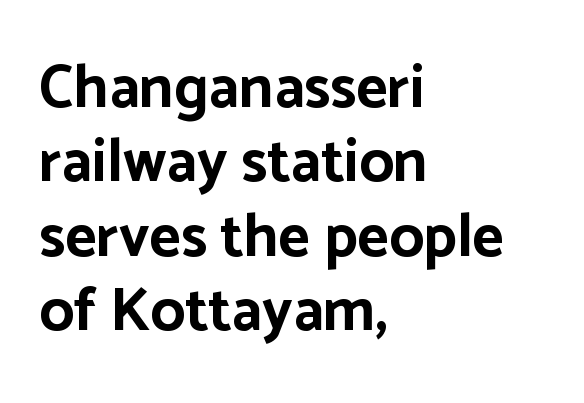
Q: Is the text bold? A: Yes.
Q: Is the text italic (slanted)? A: No, it is upright.
Q: Is the typeface a serif or a sans-serif typeface? A: Sans-serif.
Q: Is the text underlined? A: No.
Q: How is the paragraph aligned? A: Left-aligned.
Q: Is the spacing between letters normal or unusually wide? A: Normal.
Q: Width (condensed, normal, or wide)? A: Normal.
Q: Stroke contrast? A: Low.
Q: x-height? A: Medium.
Q: Monospaced? A: No.
